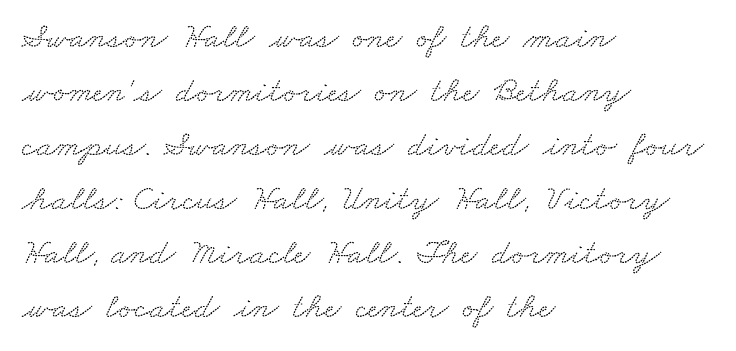
Does the copy run flush right? No — it runs flush left. Glance below the letters and you will spot only blank space. Summary of vertical rhythm: regular, with standard interline spacing.
